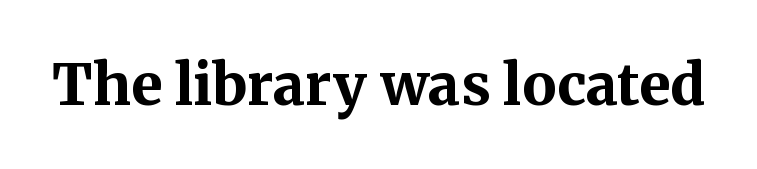
These lines were composed using upright roman letters. The passage shown is typeset with a serif family. These lines are rendered in a variable-pitch font. Caption: standard tracking, unaltered. Honestly, there is no underline to notice here at all.
